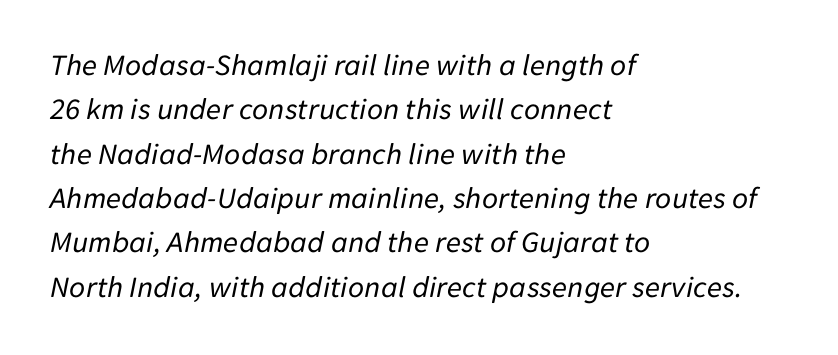
Q: Is the text bold? A: No.
Q: Is the text italic (slanted)? A: Yes, it leans right by about 11 degrees.
Q: Is the text underlined? A: No.
Q: How is the paragraph aligned? A: Left-aligned.
Q: Is the spacing between letters normal or unusually wide? A: Normal.
Q: Is the spacing between lines tight, normal or loose? A: Normal.
Q: Width (condensed, normal, or wide)? A: Normal.
Q: Stroke contrast? A: Low.
Q: x-height? A: Medium.
Q: Monospaced? A: No.
